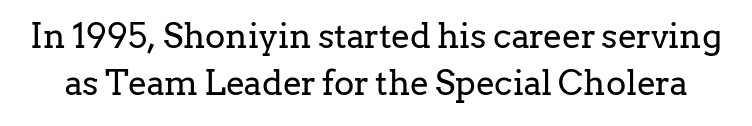
Descenders hang freely into open space. A typesetter would call this proportional, since set widths differ per character. How would I describe the line gaps? Plain and ordinary. Stroke thickness stays within the range of a standard reading face or lighter. Unlike italic type, these characters show no tilt at all. The typeface chosen for these lines features serifs.
